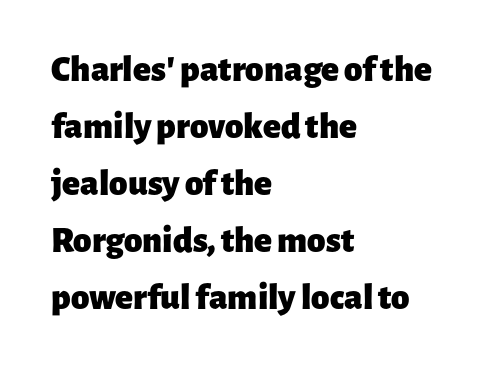
The image shows 37 px heavy sans-serif type, upright; set left-aligned, normal line spacing (1.54x), normal letter spacing, not underlined; low stroke contrast and a medium x-height.
